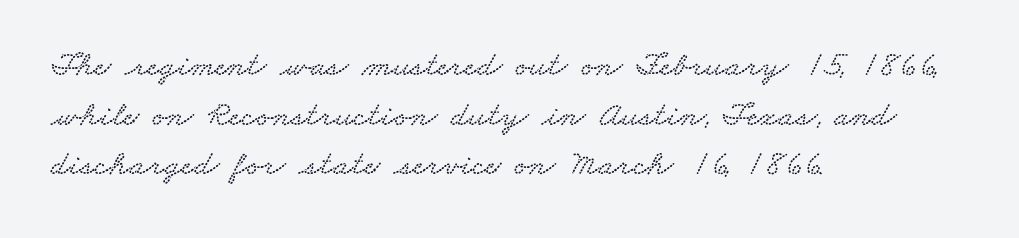
The image shows 35 px wide serif type; set left-aligned, normal line spacing (1.42x), normal letter spacing, not underlined; low stroke contrast and a small x-height.
